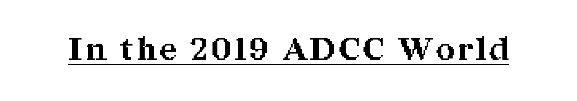
Is there any slant? The stems are plumb. These lines are composed in type with serifs. The face used here is proportionally spaced, like ordinary book or web type. This is underlined copy, the kind a proofreader might mark for attention. Students, this is bold: see how much ink each stroke carries.
